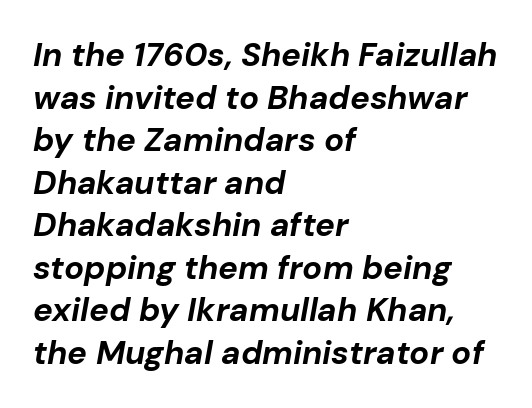
{"italic": "yes", "lean": "right", "slant_degrees": 10, "bold": "yes", "weight": "bold", "width": "normal", "stroke_contrast": "low", "x_height": "medium", "monospaced": "no", "underline": "no", "align": "left", "line_spacing": "normal", "line_spacing_ratio": 1.29, "letter_spacing": "normal", "letter_spacing_em": 0.0, "glyph_px": 33}
